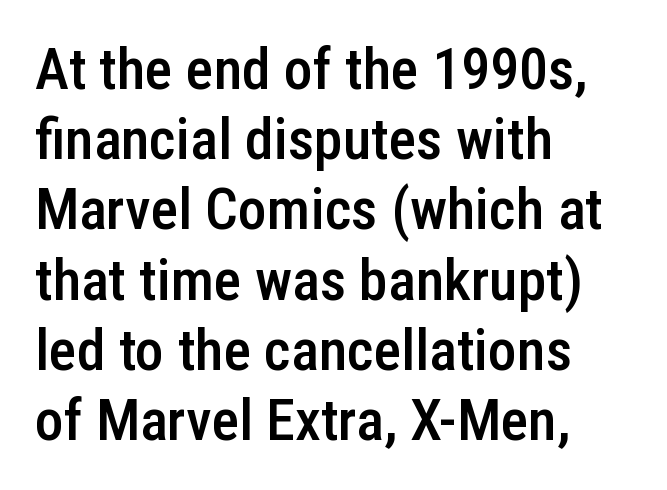
The image shows 58 px semibold, condensed sans-serif type, upright; set left-aligned, line spacing 1.21x, normal letter spacing, not underlined; low stroke contrast and a medium x-height.
